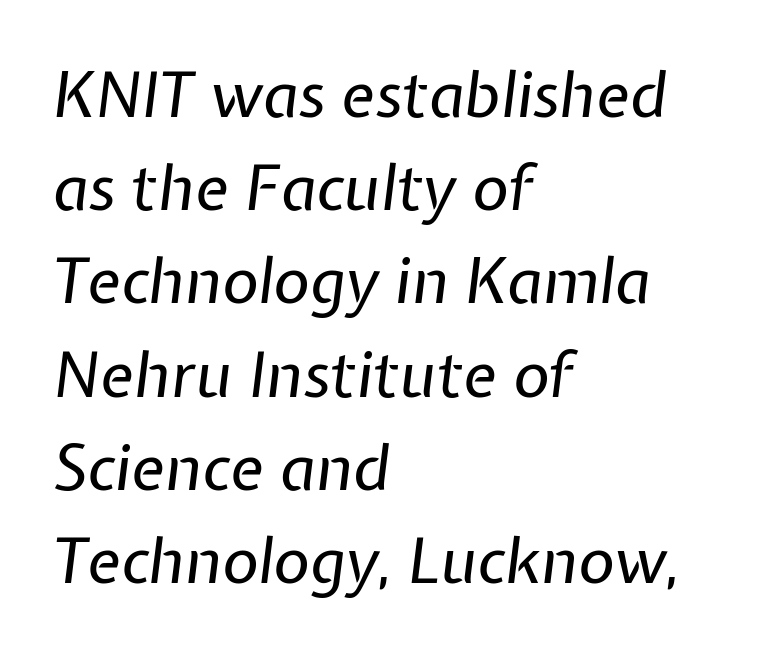
Q: Is the text bold? A: No.
Q: Is the text italic (slanted)? A: Yes, it leans right by about 7 degrees.
Q: Is the text underlined? A: No.
Q: How is the paragraph aligned? A: Left-aligned.
Q: Is the spacing between letters normal or unusually wide? A: Normal.
Q: Is the spacing between lines tight, normal or loose? A: Normal.
Q: Width (condensed, normal, or wide)? A: Normal.
Q: Stroke contrast? A: Low.
Q: x-height? A: Medium.
Q: Monospaced? A: No.
